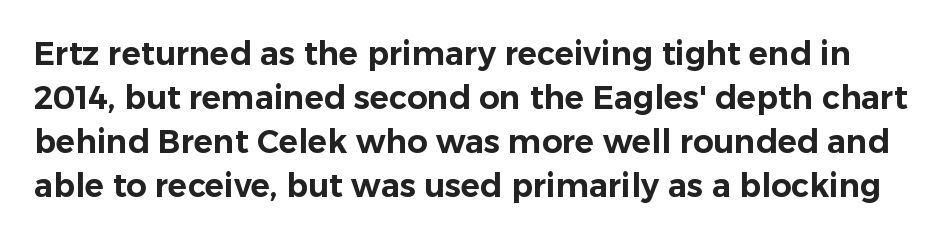
{"serif": "no", "italic": "no", "width": "normal", "stroke_contrast": "low", "x_height": "medium", "monospaced": "no", "underline": "no", "line_spacing": "normal", "line_spacing_ratio": 1.37, "letter_spacing": "normal", "letter_spacing_em": 0.0, "glyph_px": 32}
